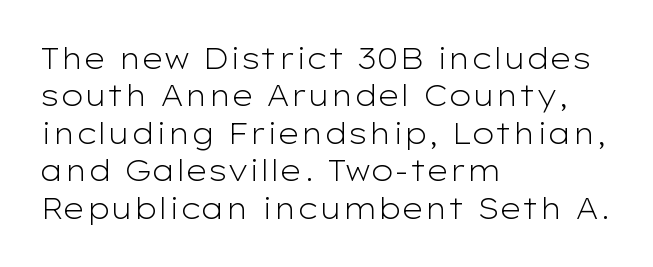
Q: Is the text bold? A: No.
Q: Is the text italic (slanted)? A: No, it is upright.
Q: Is the typeface a serif or a sans-serif typeface? A: Sans-serif.
Q: Is the text underlined? A: No.
Q: How is the paragraph aligned? A: Left-aligned.
Q: Is the spacing between letters normal or unusually wide? A: Normal.
Q: Is the spacing between lines tight, normal or loose? A: Normal.
Q: Width (condensed, normal, or wide)? A: Wide.
Q: Stroke contrast? A: Low.
Q: x-height? A: Medium.
Q: Monospaced? A: No.
